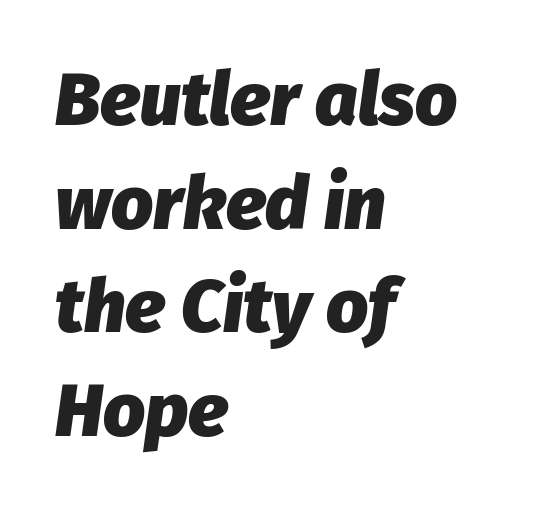
The image shows 74 px heavy type, italic (leaning right); set left-aligned, normal line spacing (1.4x), normal letter spacing, not underlined; low stroke contrast and a medium x-height.
